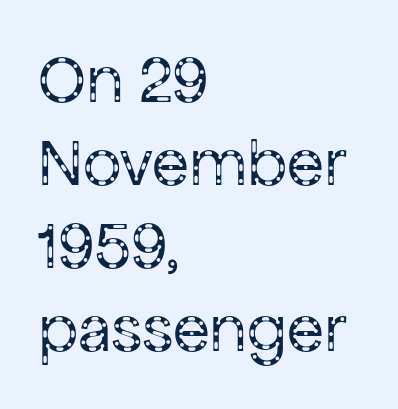
Looks like regular typesetting: each glyph gets only the width it needs. Between one letter and the next there's only the usual sliver of space. Summary of weight: not heavy and not bold. This sample is left-justified, so line endings fall wherever the words run out. This sample uses an upright cut, with every glyph sitting square on the baseline. Examine the stroke ends and you'll find no serifs.
